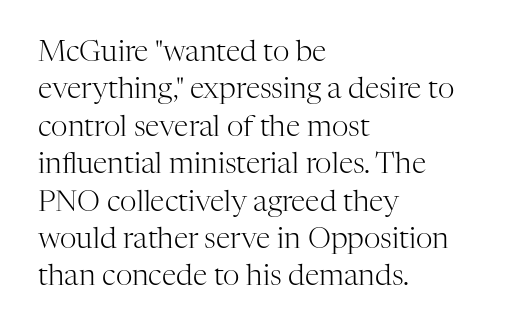
How are the letters spaced? Ordinarily, with no added tracking. Is there much room between lines? A standard amount, neither cramped nor airy. Serifs: yes, visible at the terminals of the letterforms. The letters stand straight up with perfectly vertical stems. The baseline area is clear.
